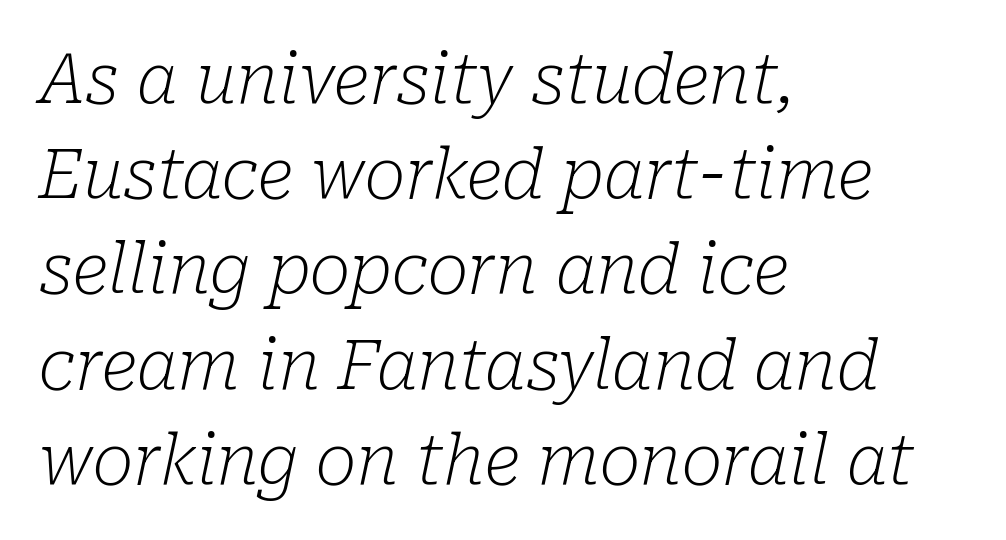
The strokes are not fattened; the text isn't bold. Students, note that the glyphs here touch the page at normal intervals. Are there feet on the stems? There are — it's a serif. Layout note: lines flush left. Think of a printed novel: that variable character pitch is what you see here.
